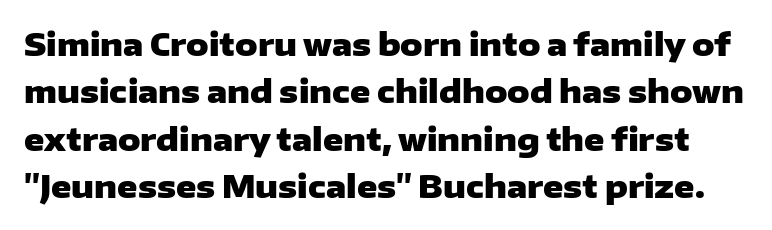
{"serif": "no", "italic": "no", "bold": "yes", "weight": "heavy", "width": "wide", "stroke_contrast": "low", "x_height": "medium", "monospaced": "no", "underline": "no", "line_spacing": "normal", "line_spacing_ratio": 1.53, "letter_spacing": "normal", "letter_spacing_em": 0.0, "glyph_px": 31}
